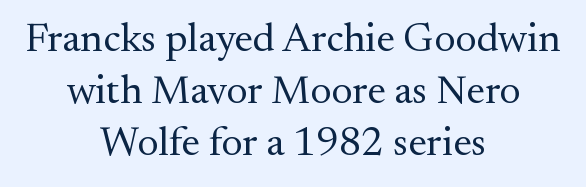
Anything drawn beneath the words? Only blank space. The passage shown is typed in a proportional face where columns would drift. This sample is center-justified, so both line endings float freely. Successive baselines arrive at the customary interval. No chunkiness to these letters — they're not bold.
